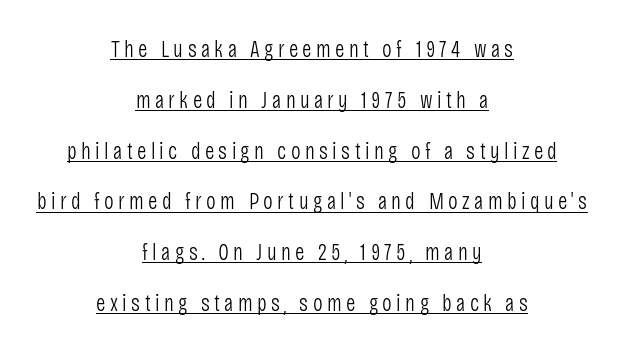
{"italic": "no", "bold": "no", "underline": "yes", "align": "center", "line_spacing": "loose", "line_spacing_ratio": 2.21, "glyph_px": 23}
